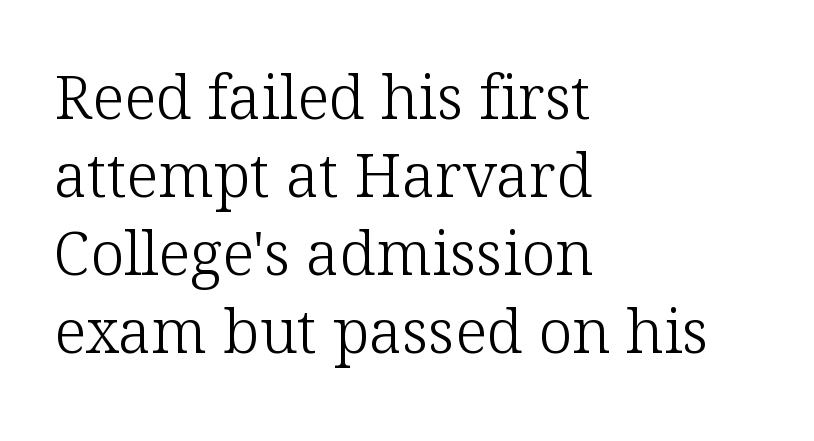
{"serif": "yes", "italic": "no", "bold": "no", "weight": "light", "width": "normal", "stroke_contrast": "low", "x_height": "medium", "monospaced": "no", "underline": "no", "align": "left", "line_spacing": "normal", "line_spacing_ratio": 1.28, "letter_spacing": "normal", "letter_spacing_em": 0.0, "glyph_px": 61}
